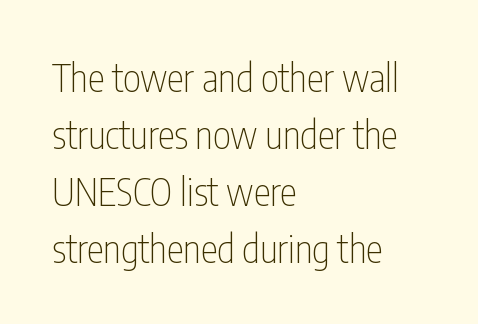
{"serif": "no", "italic": "no", "bold": "no", "weight": "thin", "width": "condensed", "stroke_contrast": "low", "x_height": "medium", "monospaced": "no", "underline": "no", "align": "left", "line_spacing": "normal", "line_spacing_ratio": 1.5, "letter_spacing": "normal", "letter_spacing_em": 0.0, "glyph_px": 38}
